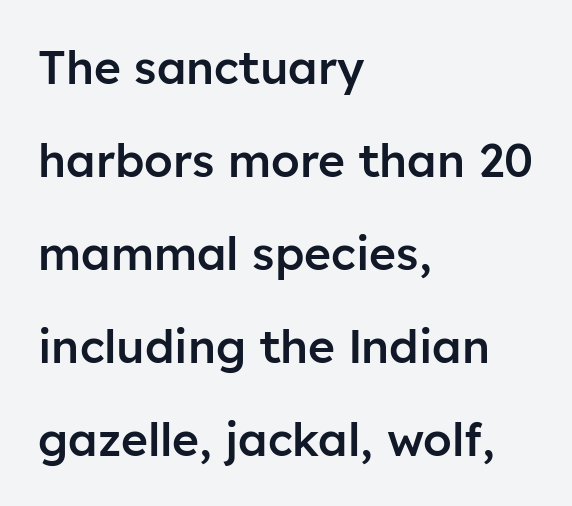
Vertical strokes here are truly vertical. You could not count columns in this text — the font is proportionally spaced. A bit beefed up — I'd call it semibold rather than bold. No extra tracking has been applied to these lines. Only glyphs here, with clear space below each row. One-word summary of the alignment: left.
